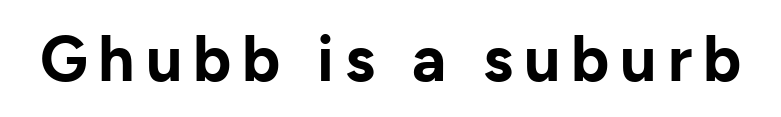
Set as a true bold cut, around the 700 mark. These lines are rendered in a variable-pitch font. Words float on clear page, feet unadorned. Classification — sans serif. Characters remain perfectly vertical along every line.
